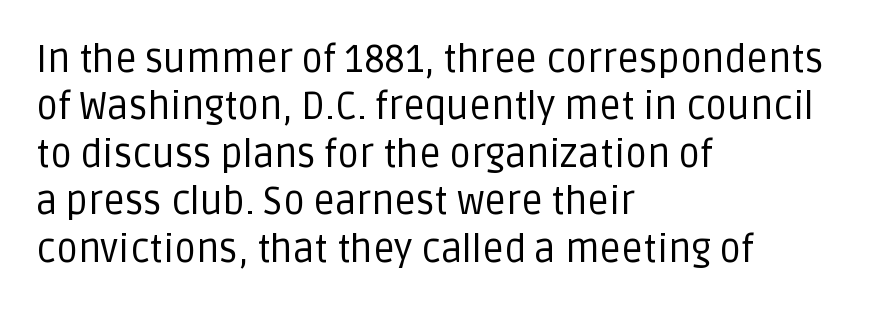
The typesetting does not lean heavy: it is not bold. The setting favours the left margin, as ordinary paragraphs usually do. Vertical strokes here are truly vertical. These lines sit exactly where default settings would place them.
